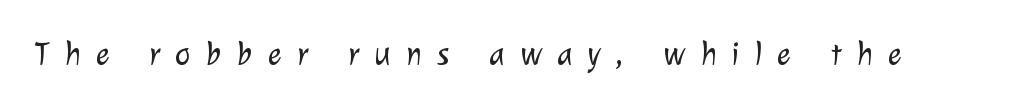
Letterform terminals end flat and unadorned throughout the passage. Stem width sits at or under what a default text font uses. Glyph-to-glyph distance is far greater than everyday printed text. Glance below the letters and you will spot only blank space. Think of a printed novel: that variable character pitch is what you see here.
